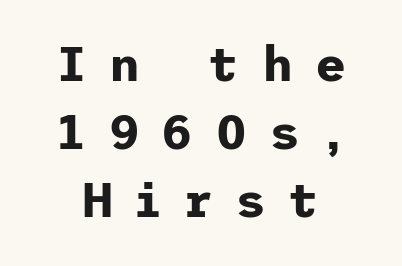
The image shows 48 px bold sans-serif type, upright; set normal line spacing (1.42x), unusually wide letter spacing (+0.46 em), not underlined; low stroke contrast and a medium x-height.
